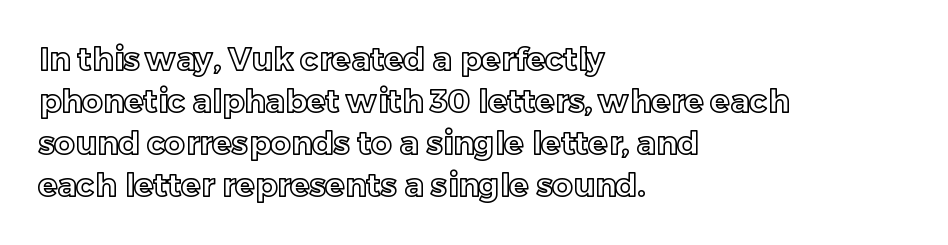
These lines are rendered in a variable-pitch font. A normal amount of white space separates one row of letters from the next. Posture: vertical. Only glyphs here, with clear space below each row. The tracking reads as untouched default to a designer's eye. If you drew a ruler down the left edge, every line would touch it.
